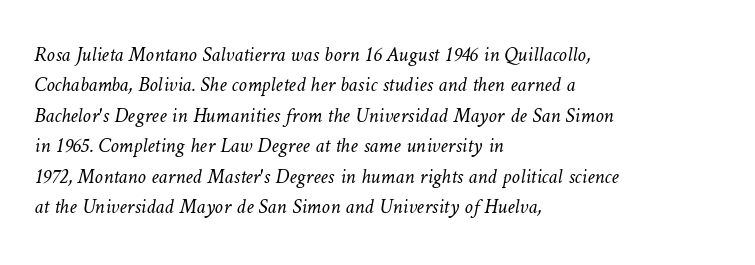
In terms of leading, this rendering sits right in the middle. The gaps between neighbouring characters are ordinary and unremarkable. Does the copy run flush right? No — it runs flush left. Anything drawn beneath the words? Only blank space. A light-to-regular cut is what we see here.
